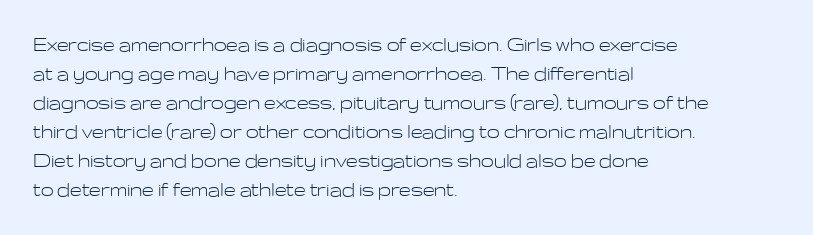
{"italic": "no", "bold": "no", "underline": "no", "align": "left", "line_spacing": "normal", "line_spacing_ratio": 1.26, "letter_spacing": "normal", "letter_spacing_em": 0.0, "glyph_px": 23}
